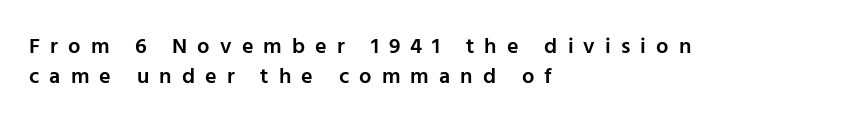
The image shows 22 px text type, upright; set left-aligned, normal line spacing (1.35x), unusually wide letter spacing (+0.46 em), not underlined.
